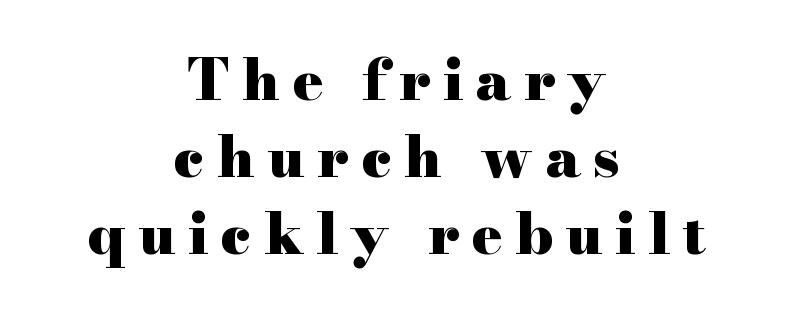
{"serif": "yes", "italic": "no", "bold": "yes", "weight": "heavy", "width": "wide", "stroke_contrast": "high", "x_height": "small", "monospaced": "no", "underline": "no", "align": "center", "line_spacing": "normal", "line_spacing_ratio": 1.35, "letter_spacing": "wide", "letter_spacing_em": 0.22, "glyph_px": 57}
